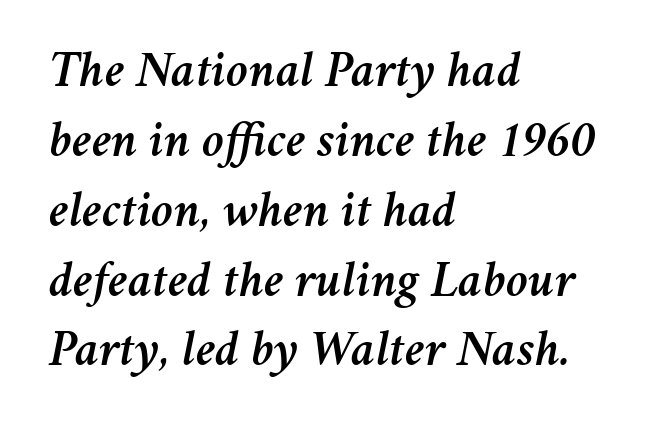
{"italic": "yes", "lean": "right", "slant_degrees": 11, "width": "normal", "stroke_contrast": "medium", "x_height": "medium", "monospaced": "no", "underline": "no", "align": "left", "line_spacing": "normal", "line_spacing_ratio": 1.37, "letter_spacing": "normal", "letter_spacing_em": 0.0, "glyph_px": 51}
